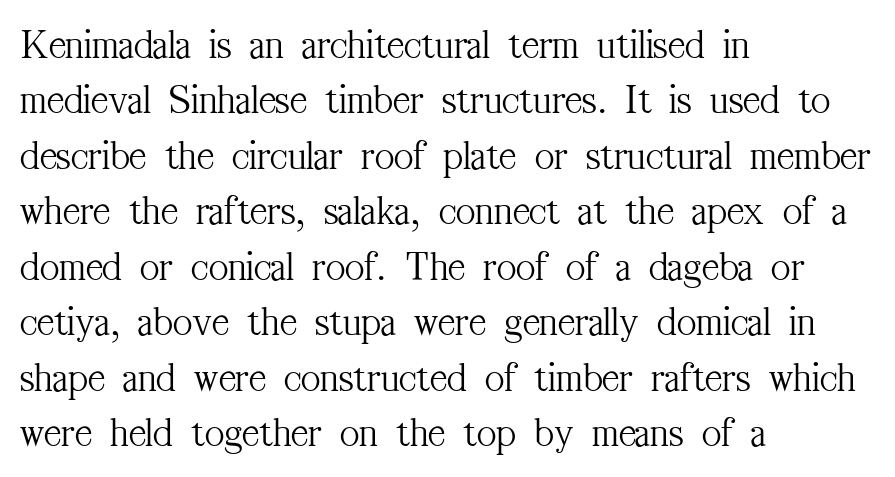
The image shows 42 px light, condensed serif type, upright; set left-aligned, normal line spacing (1.32x), normal letter spacing, not underlined; medium stroke contrast and a medium x-height.
